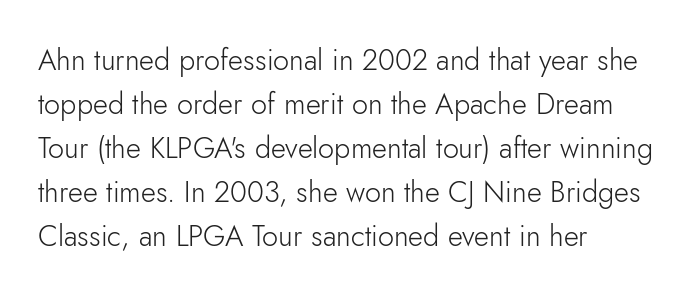
{"serif": "no", "italic": "no", "bold": "no", "weight": "light", "width": "normal", "stroke_contrast": "low", "x_height": "small", "monospaced": "no", "underline": "no", "align": "left", "line_spacing": "normal", "line_spacing_ratio": 1.52, "letter_spacing": "normal", "letter_spacing_em": 0.0, "glyph_px": 29}
